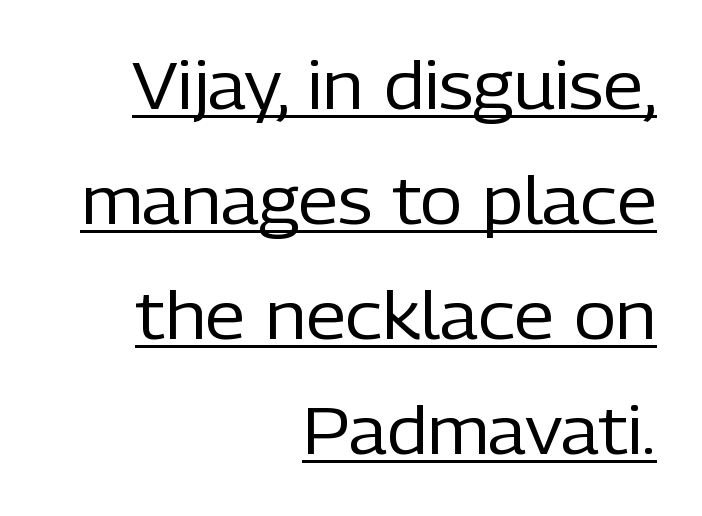
This is not heavy type; no bold has been used. Does extra space separate the letters? No, they use regular spacing. The characters display no serif detailing; their extremities are plain. Teacher's note: observe the even right margin — that is flush-right alignment.
